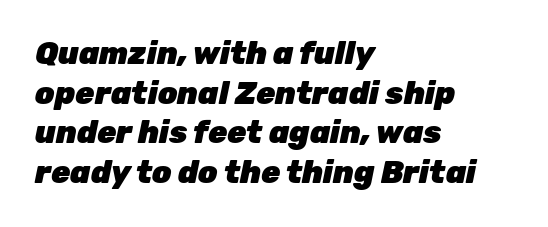
The image shows 31 px heavy type, italic (leaning right); set left-aligned, normal line spacing (1.28x), normal letter spacing, not underlined; low stroke contrast and a medium x-height.
